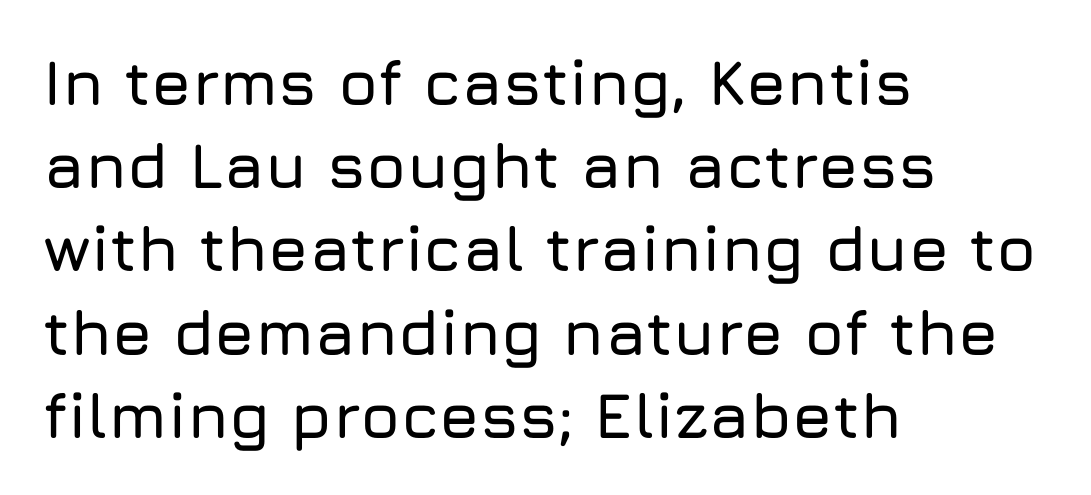
In terms of letterspacing, this is plain default setting. Casual observation: everything's shoved over to the left. Glance below the letters and you will spot only blank space. The letters stand straight up with perfectly vertical stems.
